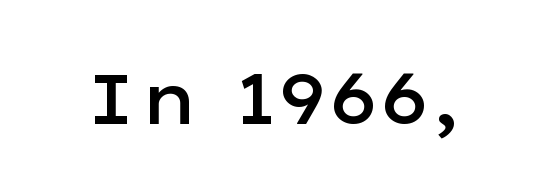
Q: Is the text bold? A: Semi-bold.
Q: Is the text italic (slanted)? A: No, it is upright.
Q: Is the typeface a serif or a sans-serif typeface? A: Sans-serif.
Q: Is the text underlined? A: No.
Q: Is the spacing between letters normal or unusually wide? A: Normal.
Q: Width (condensed, normal, or wide)? A: Wide.
Q: Stroke contrast? A: Low.
Q: x-height? A: Medium.
Q: Monospaced? A: No.
